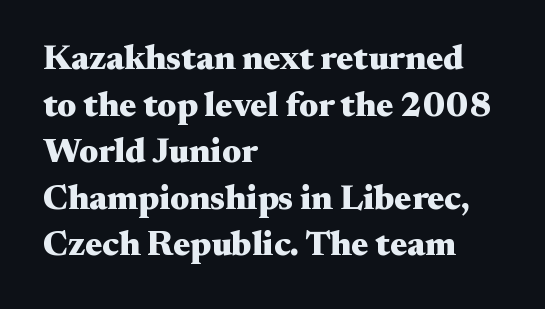
Q: Is the text bold? A: Yes.
Q: Is the text italic (slanted)? A: No, it is upright.
Q: Is the typeface a serif or a sans-serif typeface? A: Serif.
Q: Is the text underlined? A: No.
Q: How is the paragraph aligned? A: Left-aligned.
Q: Is the spacing between letters normal or unusually wide? A: Normal.
Q: Is the spacing between lines tight, normal or loose? A: Normal.
Q: Width (condensed, normal, or wide)? A: Wide.
Q: Stroke contrast? A: Medium.
Q: x-height? A: Small.
Q: Monospaced? A: No.
